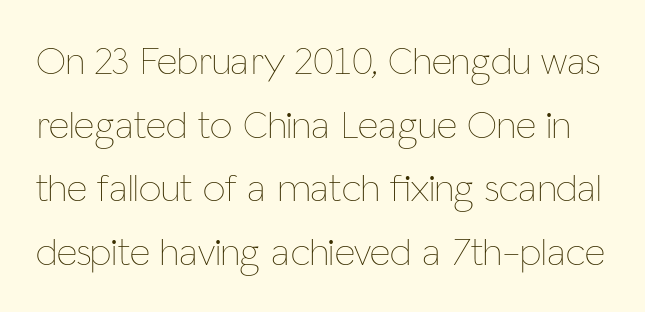
The image shows 40 px thin, condensed type, upright; set normal line spacing (1.59x), normal letter spacing, not underlined; low stroke contrast and a medium x-height.
